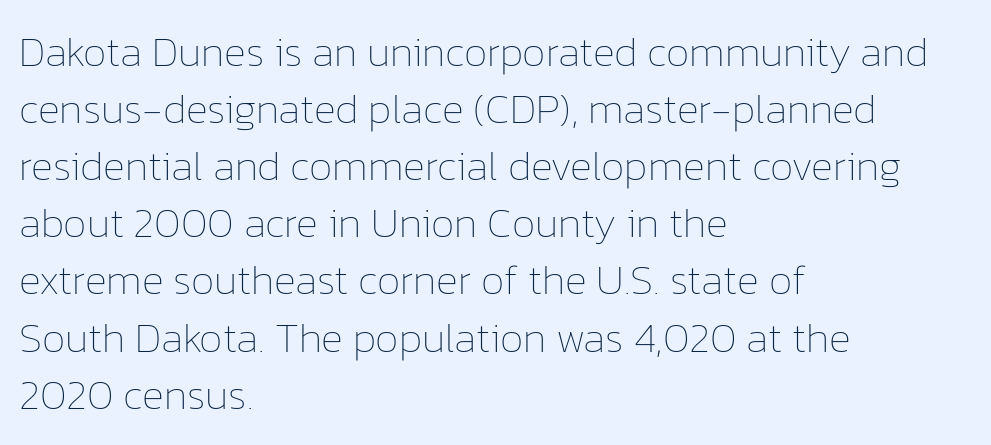
The image shows 42 px thin type, upright; set left-aligned, normal line spacing (1.36x), normal letter spacing, not underlined; low stroke contrast and a medium x-height.
